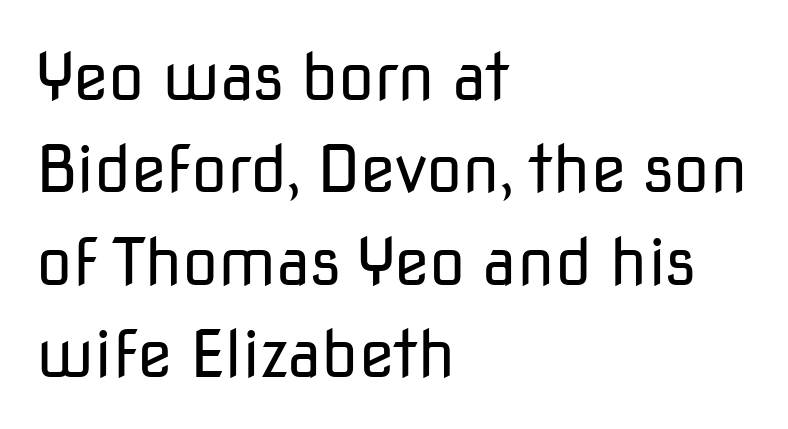
The image shows 65 px regular-weight sans-serif type, upright; set left-aligned, normal line spacing (1.42x), normal letter spacing, not underlined; low stroke contrast and a medium x-height.
